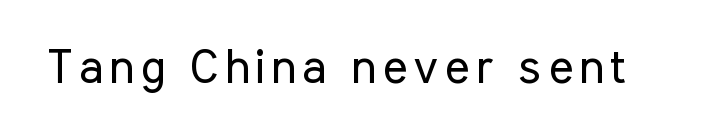
{"serif": "no", "italic": "no", "bold": "no", "weight": "regular", "width": "condensed", "stroke_contrast": "low", "x_height": "medium", "monospaced": "no", "underline": "no", "glyph_px": 47}
